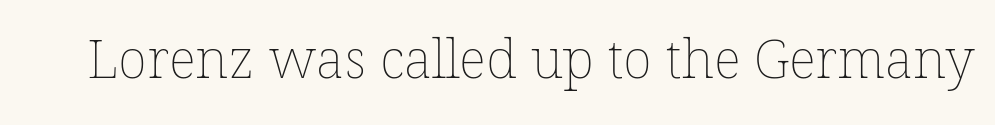
Q: Is the text bold? A: No.
Q: Is the text underlined? A: No.
Q: Is the spacing between letters normal or unusually wide? A: Normal.
Q: Width (condensed, normal, or wide)? A: Normal.
Q: Stroke contrast? A: Low.
Q: x-height? A: Medium.
Q: Monospaced? A: No.
